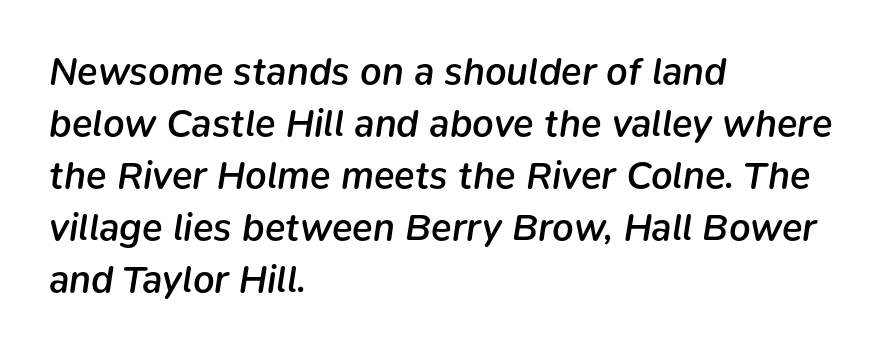
Does the leading feel generous? No, just average. Descenders are the only things crossing below the line. Each word holds together tightly as a unit, with standard inter-letter gaps. When letters slant like this, we call the style italic. If you drew a ruler down the left edge, every line would touch it. Varying glyph widths throughout — classic text-font behaviour.
